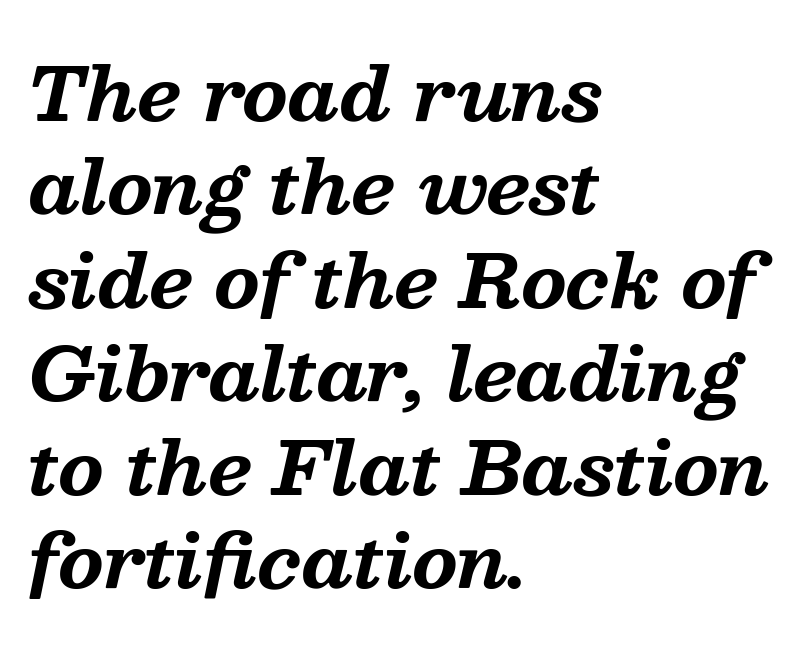
Glyph-to-glyph distance matches everyday printed text. The rendering applies a slant to the glyphs. What's the leading like? Ordinary, nothing unusual. Does the type have serifs? Yes, each stem ends in a small foot. Just letters on the line, the space beneath them empty. Character widths vary here, with narrow letters taking less room than wide ones.
